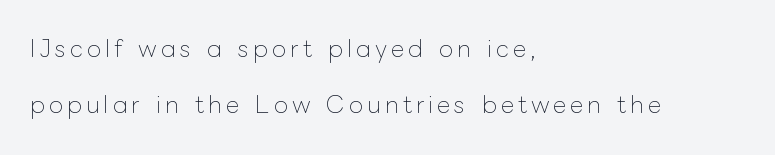
Q: Is the text bold? A: No.
Q: Is the text italic (slanted)? A: No, it is upright.
Q: Is the text underlined? A: No.
Q: How is the paragraph aligned? A: Left-aligned.
Q: Is the spacing between lines tight, normal or loose? A: Loose.
